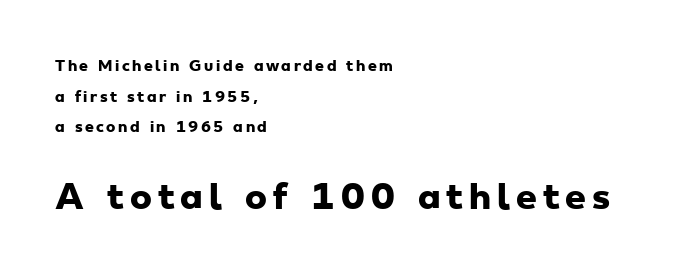
Q: Is the text bold? A: Yes.
Q: Is the typeface a serif or a sans-serif typeface? A: Sans-serif.
Q: Is the text underlined? A: No.
Q: How is the paragraph aligned? A: Left-aligned.
Q: Is the spacing between lines tight, normal or loose? A: Loose.
Q: Which block of text is set in a larger size, the first (top) or the second (bottom)? A: The second (bottom) one.
Q: Width (condensed, normal, or wide)? A: Wide.
Q: Stroke contrast? A: Low.
Q: x-height? A: Small.
Q: Monospaced? A: No.
